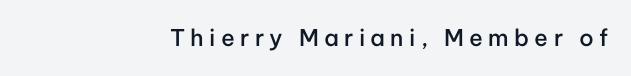
Q: Is the text bold? A: Semi-bold.
Q: Is the text italic (slanted)? A: No, it is upright.
Q: Is the text underlined? A: No.
Q: How is the paragraph aligned? A: Right-aligned.
Q: Is the spacing between letters normal or unusually wide? A: Unusually wide.
